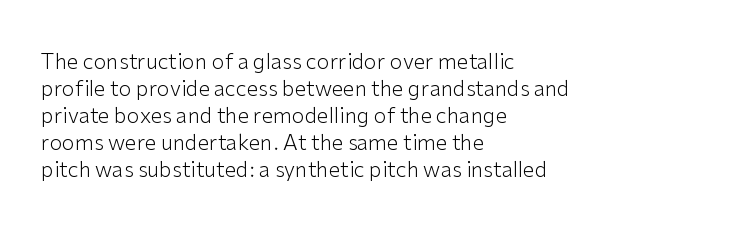
The image shows 21 px text type, upright; set left-aligned, normal line spacing (1.28x), normal letter spacing, not underlined.
